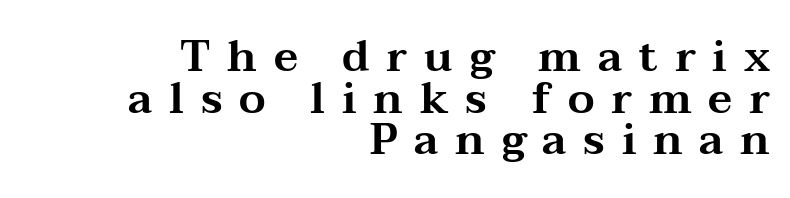
The image shows 43 px wide serif type, upright; set right-aligned, tight line spacing (0.97x), unusually wide letter spacing (+0.39 em), not underlined; medium stroke contrast and a medium x-height.
